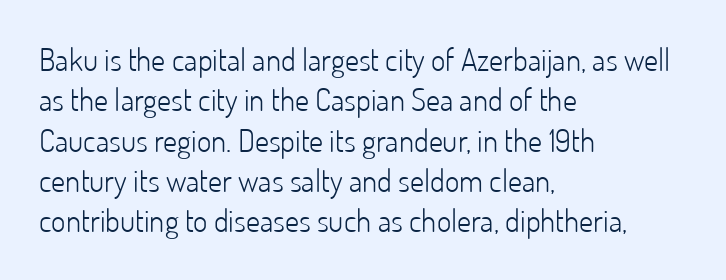
Typeset ragged right — the left edge is the straight one. The vertical gap from one line to the next is medium. The lettering holds an erect, upright posture throughout. No feet cap the strokes, marking this as sans-serif type. You could not count columns in this text — the font is proportionally spaced. There is no visible air inserted between adjacent glyphs.
